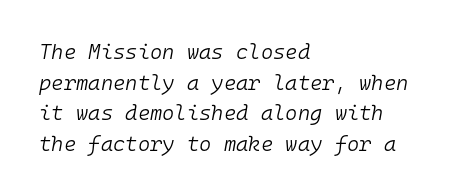
If you drew a ruler down the left edge, every line would touch it. Standard letterfit; no display-style spreading of the glyphs. The passage shown is not underscored anywhere. The lines sit at an ordinary, default distance from one another. Yep, that's italic — everything's leaning. Unbolded letterforms with no extra heft.
